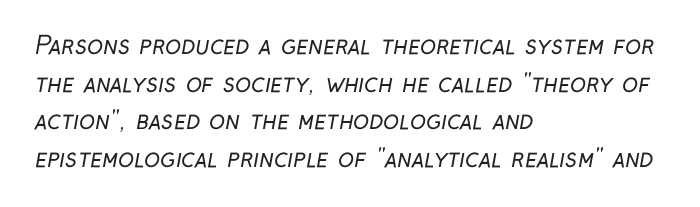
Layout note: lines flush left. The zone under the glyphs is completely vacant. Characters follow at the spacing the type designer built in. The vertical gap from one line to the next is medium. Weight: not bold — regular or lighter.
